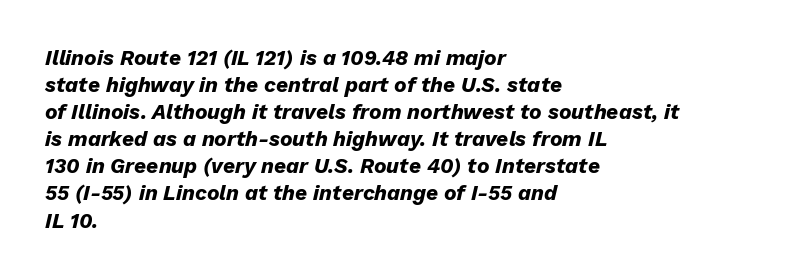
Typesetter's note: full bold, strokes at maximum text heaviness. The compositor pushed each line to the left boundary. This block has exactly the height ordinary leading produces. The type is set solid horizontally, with unmodified tracking. The passage shown leans; its letterforms are oblique. The foot of each line stays bare and open.
